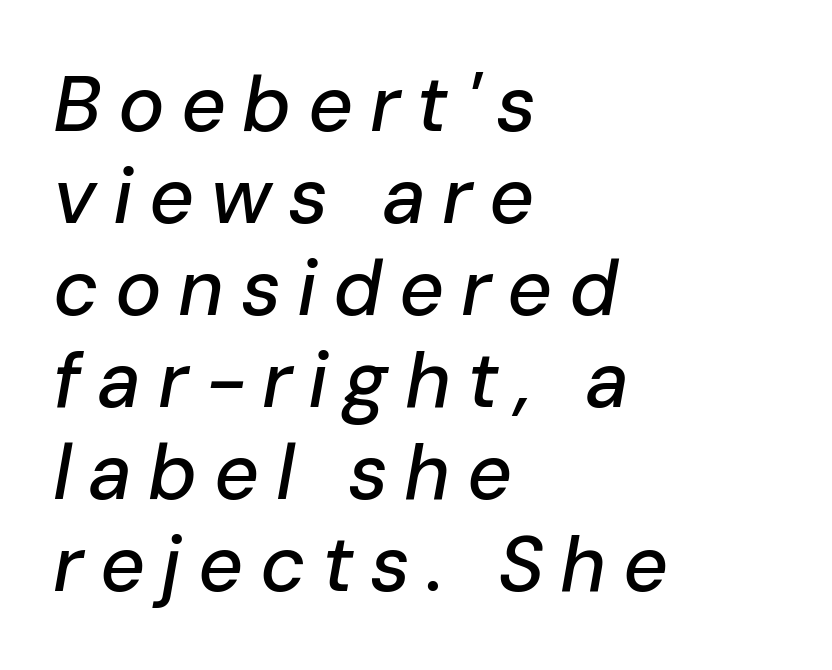
{"italic": "yes", "lean": "right", "slant_degrees": 10, "width": "normal", "stroke_contrast": "low", "x_height": "medium", "monospaced": "no", "underline": "no", "align": "left", "line_spacing_ratio": 1.18, "letter_spacing": "wide", "letter_spacing_em": 0.21, "glyph_px": 78}
